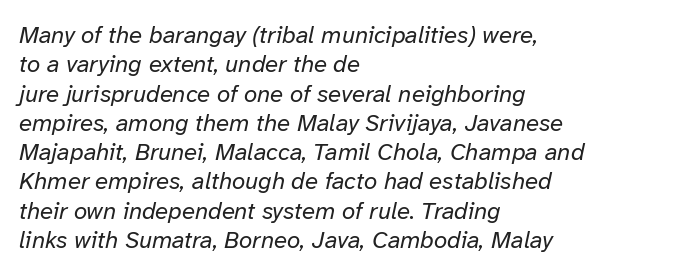
The image shows 24 px text type, italic (leaning right); set left-aligned, line spacing 1.22x, normal letter spacing, not underlined.
